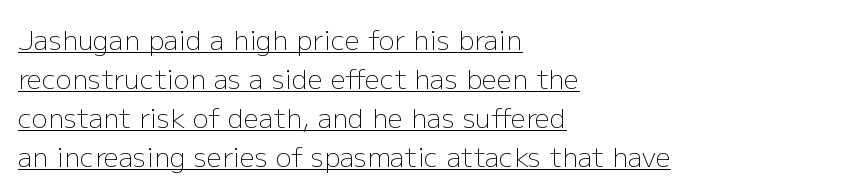
Style check: upright. How would I describe the line gaps? Plain and ordinary. This rendering uses left alignment, leaving the right contour irregular. The typeface has the unassuming heft of standard copy or less. The rendered words wear a rule along their underside. Does extra space separate the letters? No, they use regular spacing.
